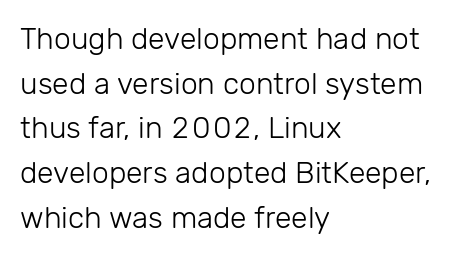
Q: Is the text bold? A: No.
Q: Is the text italic (slanted)? A: No, it is upright.
Q: Is the typeface a serif or a sans-serif typeface? A: Sans-serif.
Q: Is the text underlined? A: No.
Q: How is the paragraph aligned? A: Left-aligned.
Q: Is the spacing between letters normal or unusually wide? A: Normal.
Q: Is the spacing between lines tight, normal or loose? A: Normal.
Q: Width (condensed, normal, or wide)? A: Normal.
Q: Stroke contrast? A: Low.
Q: x-height? A: Medium.
Q: Monospaced? A: No.
